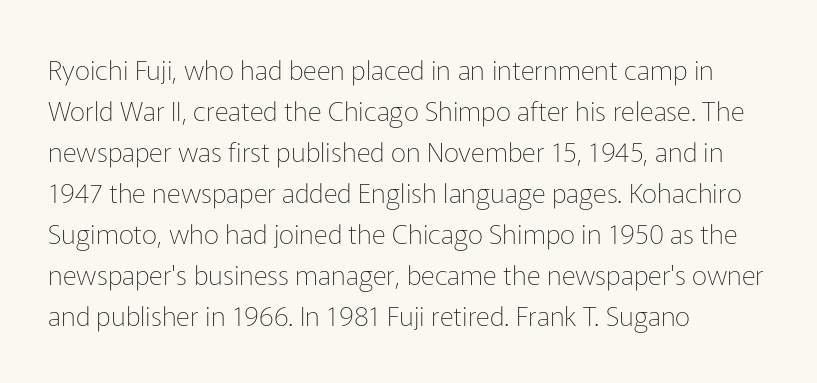
Q: Is the text bold? A: No.
Q: Is the text italic (slanted)? A: No, it is upright.
Q: Is the text underlined? A: No.
Q: How is the paragraph aligned? A: Left-aligned.
Q: Is the spacing between letters normal or unusually wide? A: Normal.
Q: Is the spacing between lines tight, normal or loose? A: Normal.
